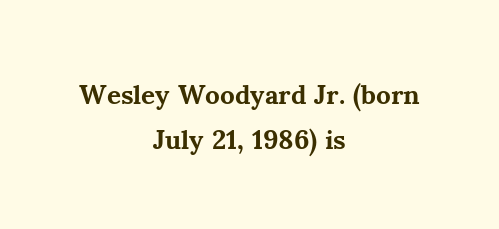
{"italic": "no", "bold": "yes", "underline": "no", "align": "center", "line_spacing": "normal", "line_spacing_ratio": 1.66, "letter_spacing": "normal", "letter_spacing_em": 0.0, "glyph_px": 27}
